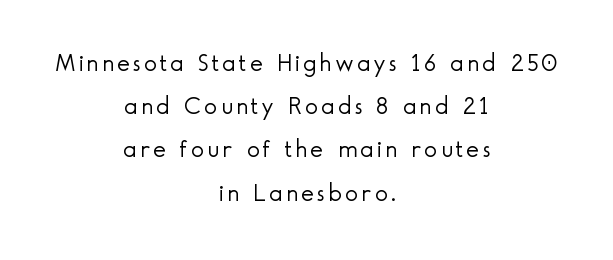
The gap between lines stays unmarked. The font sits on the lighter half of the weight spectrum, regular included. These lines were composed using upright roman letters. Teacher's note: observe the equal gaps on both sides — that is centered alignment.
